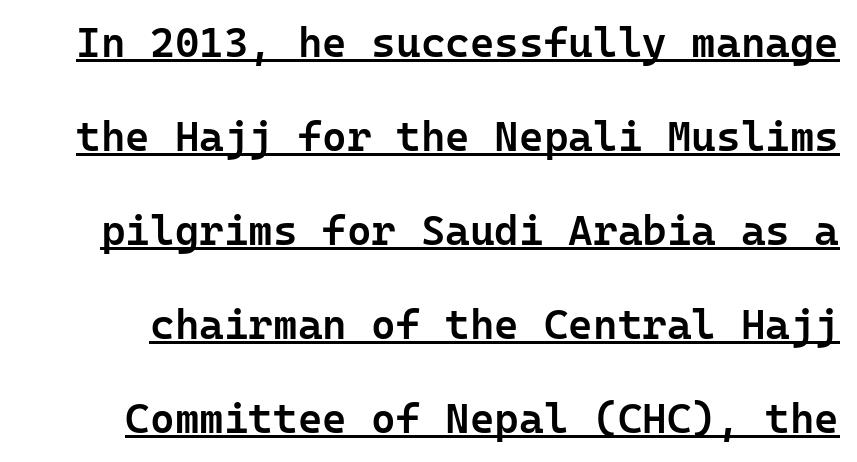
{"serif": "no", "italic": "no", "bold": "semi", "weight": "semibold", "width": "normal", "stroke_contrast": "low", "x_height": "medium", "underline": "yes", "line_spacing": "loose", "line_spacing_ratio": 2.24, "letter_spacing": "normal", "letter_spacing_em": 0.0, "glyph_px": 42}
